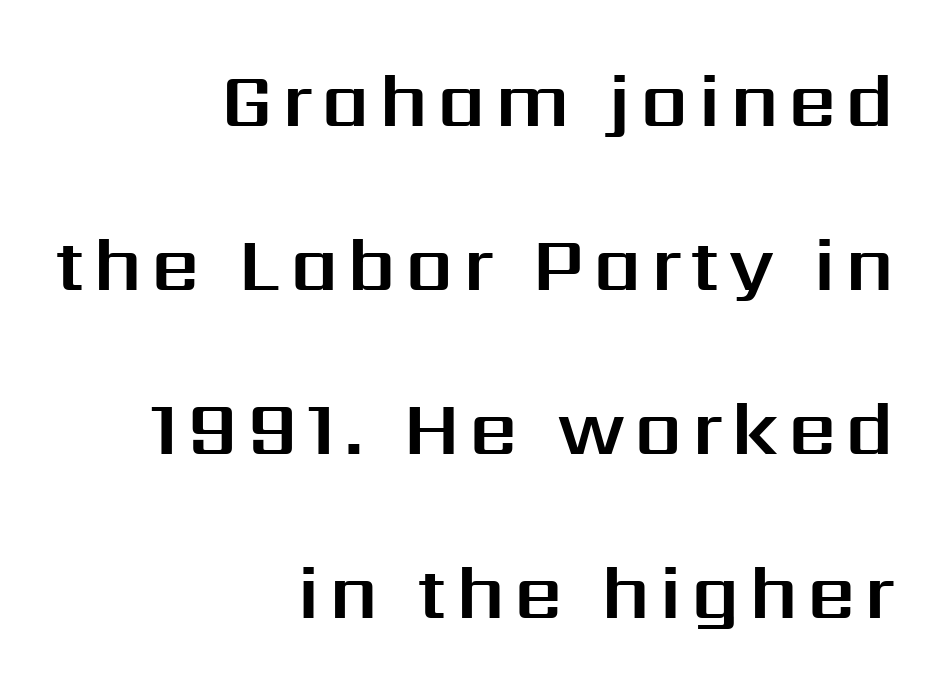
Is this a fixed-width face? No — the glyphs have proportional, varying widths. Type without underlining. Each new line begins a long way beneath the previous one. The type sits square on the baseline with zero lean. This rendering employs a face without finishing strokes, i.e., a sans-serif. The paragraph shown leans on its right margin.
